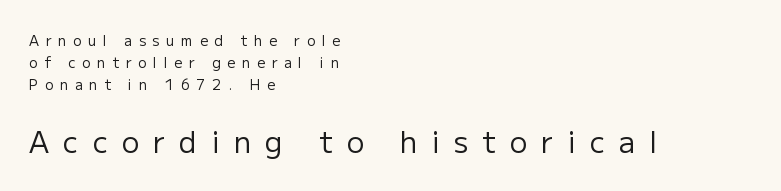
Q: Is the text bold? A: No.
Q: Is the text italic (slanted)? A: No, it is upright.
Q: Is the typeface a serif or a sans-serif typeface? A: Sans-serif.
Q: Is the text underlined? A: No.
Q: How is the paragraph aligned? A: Left-aligned.
Q: Is the spacing between letters normal or unusually wide? A: Unusually wide.
Q: Is the spacing between lines tight, normal or loose? A: Normal.
Q: Which block of text is set in a larger size, the first (top) or the second (bottom)? A: The second (bottom) one.
Q: Width (condensed, normal, or wide)? A: Normal.
Q: Stroke contrast? A: Low.
Q: x-height? A: Medium.
Q: Monospaced? A: No.
